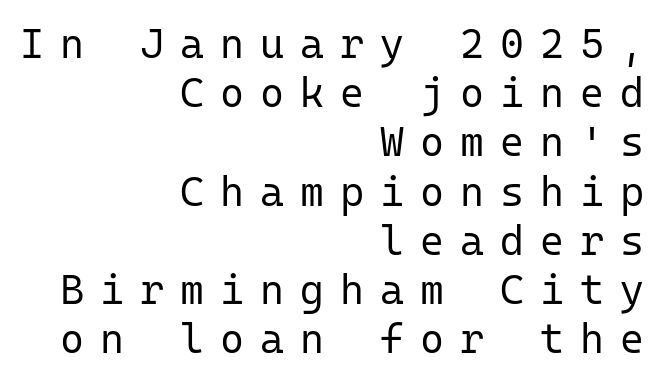
Is the stroke heavy? The answer is a plain regular-or-lighter. Note: no serifs on the glyphs. This is the regular roman posture of the typeface. Spacing verdict: monospaced, one width for all characters. This sample uses expanded letter spacing, leaving extra air between glyphs.
